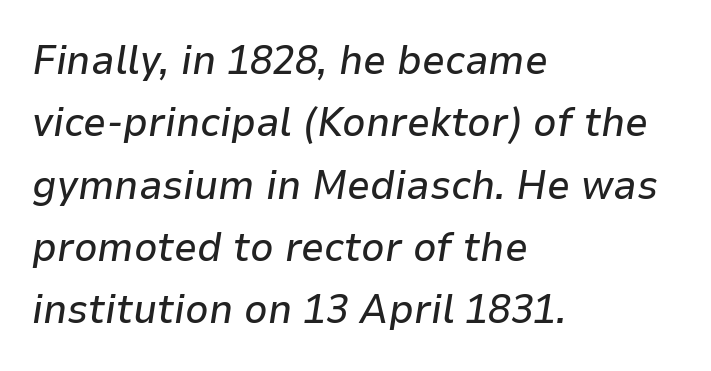
Q: Is the text italic (slanted)? A: Yes, it leans right by about 9 degrees.
Q: Is the text underlined? A: No.
Q: How is the paragraph aligned? A: Left-aligned.
Q: Is the spacing between letters normal or unusually wide? A: Normal.
Q: Is the spacing between lines tight, normal or loose? A: Normal.
Q: Width (condensed, normal, or wide)? A: Normal.
Q: Stroke contrast? A: Low.
Q: x-height? A: Medium.
Q: Monospaced? A: No.
